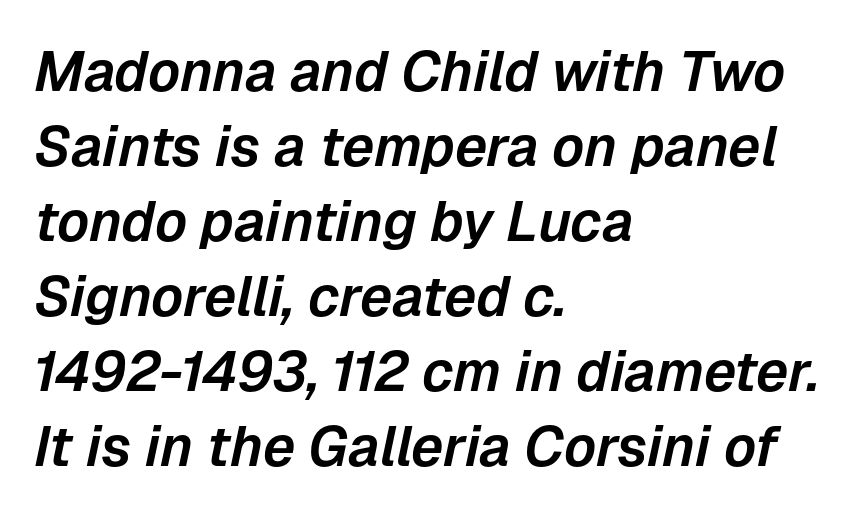
Q: Is the text italic (slanted)? A: Yes, it leans right by about 12 degrees.
Q: Is the text underlined? A: No.
Q: How is the paragraph aligned? A: Left-aligned.
Q: Is the spacing between letters normal or unusually wide? A: Normal.
Q: Is the spacing between lines tight, normal or loose? A: Normal.
Q: Width (condensed, normal, or wide)? A: Normal.
Q: Stroke contrast? A: Low.
Q: x-height? A: Medium.
Q: Monospaced? A: No.
